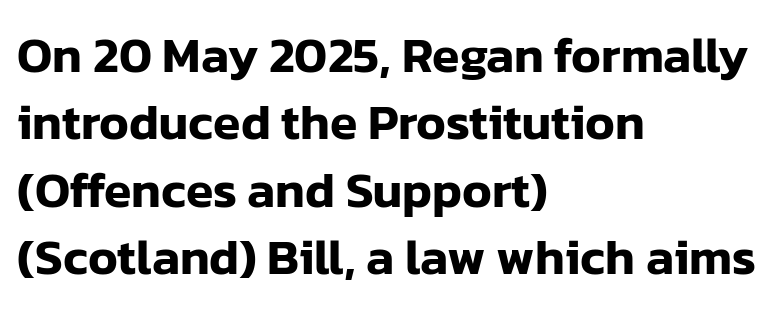
Q: Is the text italic (slanted)? A: No, it is upright.
Q: Is the typeface a serif or a sans-serif typeface? A: Sans-serif.
Q: Is the text underlined? A: No.
Q: How is the paragraph aligned? A: Left-aligned.
Q: Is the spacing between letters normal or unusually wide? A: Normal.
Q: Is the spacing between lines tight, normal or loose? A: Normal.
Q: Width (condensed, normal, or wide)? A: Normal.
Q: Stroke contrast? A: Low.
Q: x-height? A: Medium.
Q: Monospaced? A: No.
